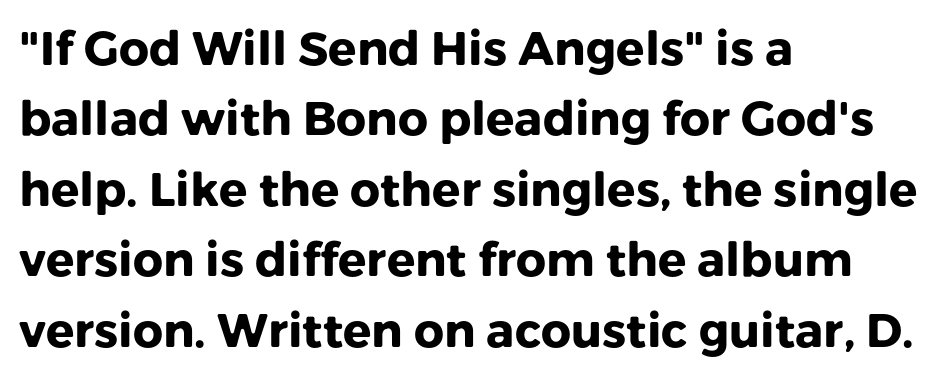
Q: Is the text bold? A: Yes.
Q: Is the text italic (slanted)? A: No, it is upright.
Q: Is the typeface a serif or a sans-serif typeface? A: Sans-serif.
Q: Is the text underlined? A: No.
Q: How is the paragraph aligned? A: Left-aligned.
Q: Is the spacing between letters normal or unusually wide? A: Normal.
Q: Is the spacing between lines tight, normal or loose? A: Normal.
Q: Width (condensed, normal, or wide)? A: Normal.
Q: Stroke contrast? A: Low.
Q: x-height? A: Medium.
Q: Monospaced? A: No.
